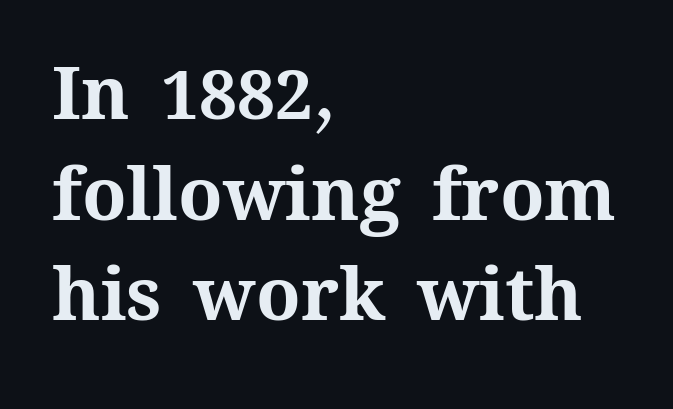
The image shows 73 px bold type, upright; set left-aligned, normal line spacing (1.38x), normal letter spacing, not underlined; medium stroke contrast and a medium x-height.
